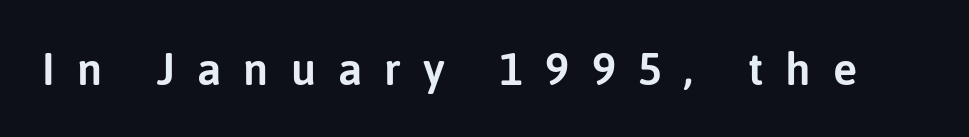
Q: Is the text italic (slanted)? A: No, it is upright.
Q: Is the typeface a serif or a sans-serif typeface? A: Sans-serif.
Q: Is the text underlined? A: No.
Q: Is the spacing between letters normal or unusually wide? A: Unusually wide.
Q: Width (condensed, normal, or wide)? A: Normal.
Q: Stroke contrast? A: Low.
Q: x-height? A: Medium.
Q: Monospaced? A: No.
